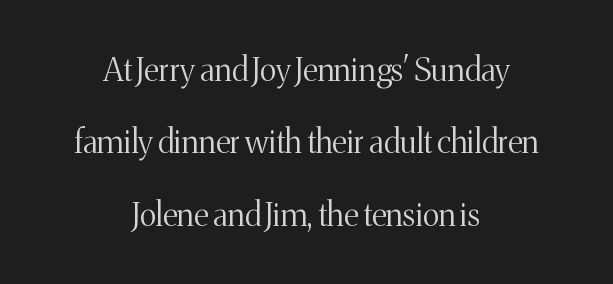
{"serif": "yes", "italic": "no", "bold": "no", "weight": "light", "width": "normal", "stroke_contrast": "medium", "x_height": "medium", "monospaced": "no", "underline": "no", "align": "center", "line_spacing": "loose", "line_spacing_ratio": 2.26, "letter_spacing": "normal", "letter_spacing_em": 0.0, "glyph_px": 32}
